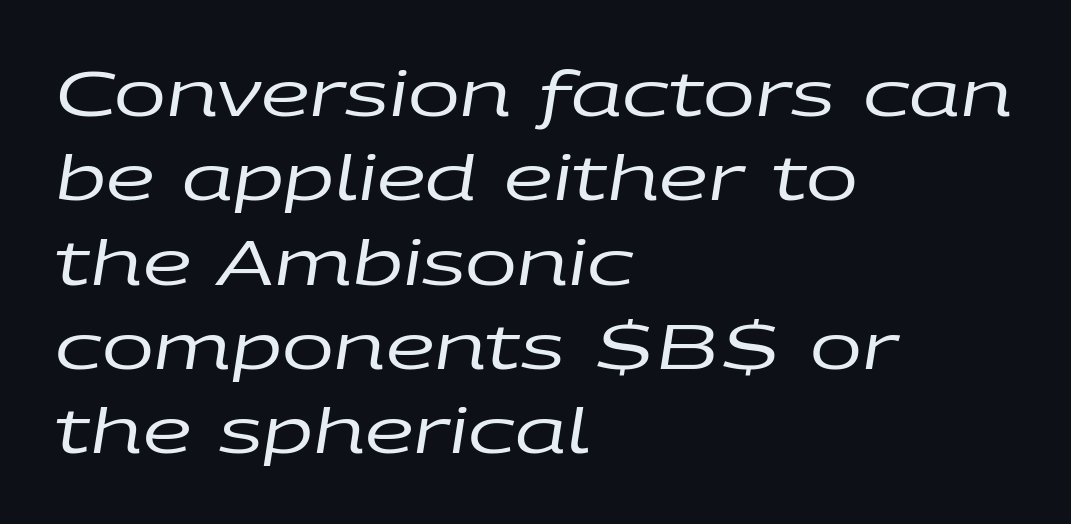
Is the type heavy? It reads as light-to-regular instead. Every character sits at an angle, as italics do. The zone under the glyphs is completely vacant. The leading is moderate, giving the passage an even texture. No extra tracking has been applied to these lines.
